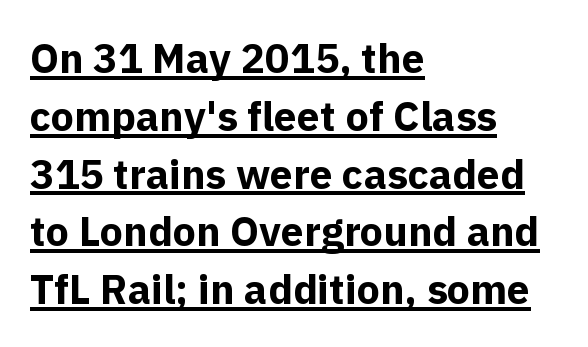
Compared with typical body copy, the letter spacing here is the same. The rendering uses natural spacing where letterforms have individual widths. In terms of letterform style, serifs are entirely absent. Underline: present. Tall strokes in this sample are plumb rather than angled. The typesetter chose a ragged-right arrangement here.
